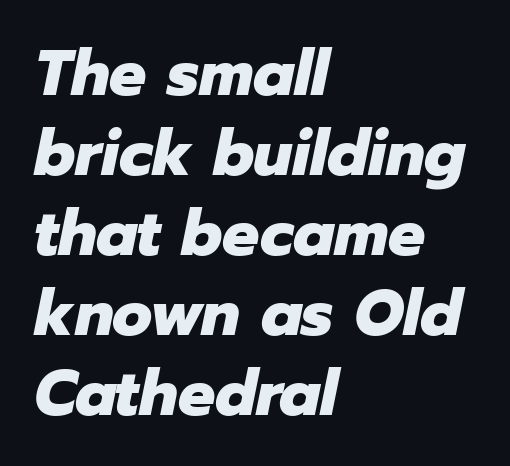
{"italic": "yes", "lean": "right", "slant_degrees": 12, "bold": "yes", "weight": "heavy", "width": "normal", "stroke_contrast": "low", "x_height": "medium", "monospaced": "no", "underline": "no", "align": "left", "line_spacing_ratio": 1.23, "letter_spacing": "normal", "letter_spacing_em": 0.0, "glyph_px": 65}
